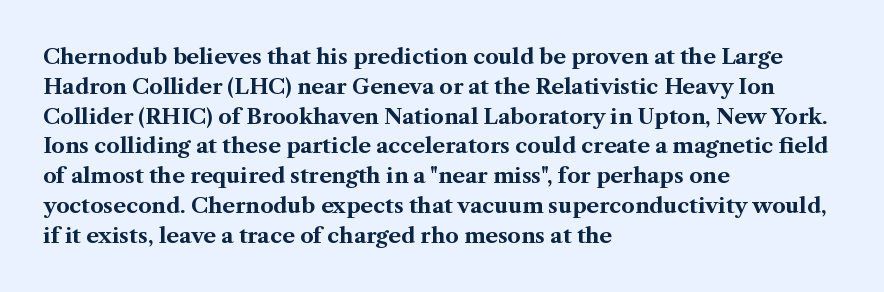
A bare baseline throughout the passage. Heavy-handed strokes throughout: this text is bold. Style check: upright. The setting favours the left margin, as ordinary paragraphs usually do. How are the letters spaced? Ordinarily, with no added tracking.
